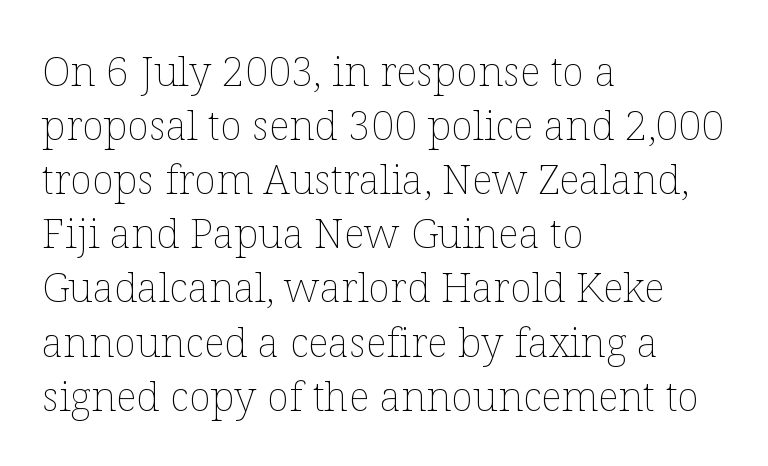
The image shows 41 px thin type, upright; set left-aligned, normal line spacing (1.32x), normal letter spacing, not underlined; low stroke contrast and a medium x-height.
